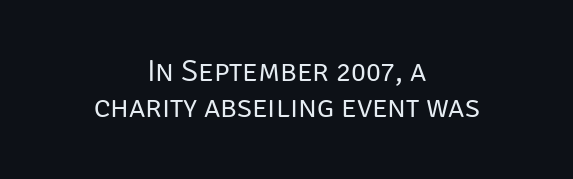
{"serif": "no", "italic": "no", "bold": "no", "weight": "regular", "width": "normal", "stroke_contrast": "low", "x_height": "large", "monospaced": "no", "underline": "no", "align": "center", "line_spacing_ratio": 1.17, "letter_spacing": "normal", "letter_spacing_em": 0.0, "glyph_px": 31}
